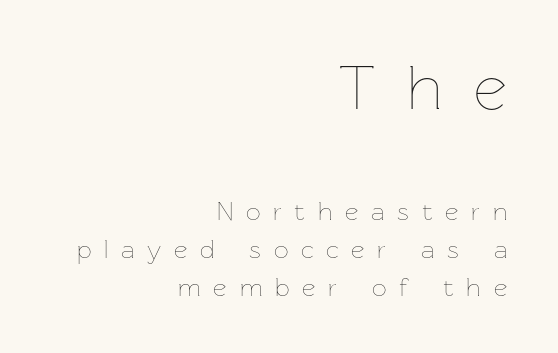
The image shows 64 px thin type, upright; set right-aligned, normal line spacing (1.46x), unusually wide letter spacing (+0.49 em), not underlined; the first (top) block is 2.46x larger; low stroke contrast and a medium x-height.
